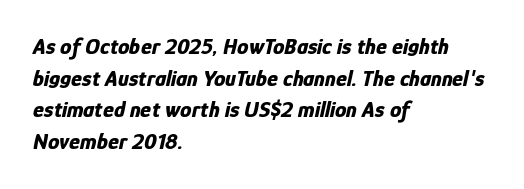
Q: Is the text bold? A: Yes.
Q: Is the text italic (slanted)? A: Yes, it leans right by about 12 degrees.
Q: Is the text underlined? A: No.
Q: How is the paragraph aligned? A: Left-aligned.
Q: Is the spacing between letters normal or unusually wide? A: Normal.
Q: Is the spacing between lines tight, normal or loose? A: Normal.
